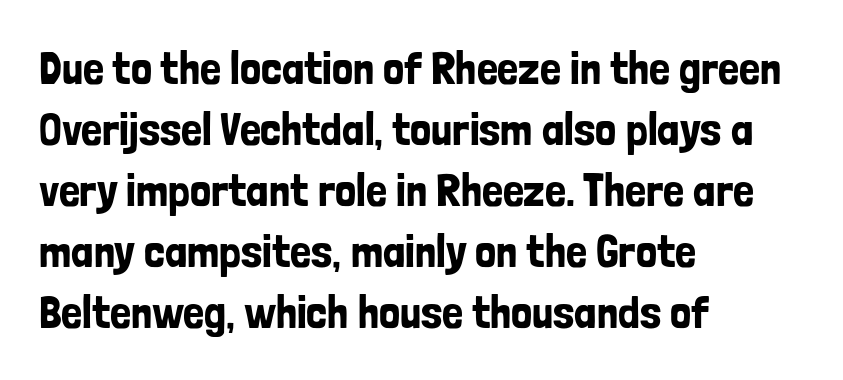
The image shows 47 px condensed sans-serif type, upright; set left-aligned, normal line spacing (1.3x), normal letter spacing, not underlined; low stroke contrast and a medium x-height.
